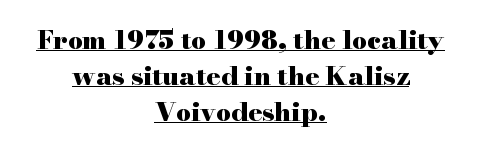
Q: Is the text bold? A: Yes.
Q: Is the text italic (slanted)? A: No, it is upright.
Q: Is the text underlined? A: Yes.
Q: How is the paragraph aligned? A: Centered.
Q: Is the spacing between letters normal or unusually wide? A: Normal.
Q: Is the spacing between lines tight, normal or loose? A: Normal.
